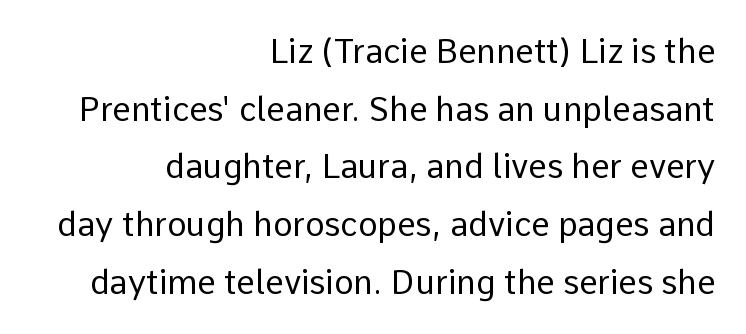
Italic: no, the glyphs are upright roman. A typesetter would call this proportional, since set widths differ per character. The space beneath each line is pristine and unruled. There is no visible air inserted between adjacent glyphs. The paragraph shown leans on its right margin. Observe the absence of serifs on each vertical stroke in this sample.
